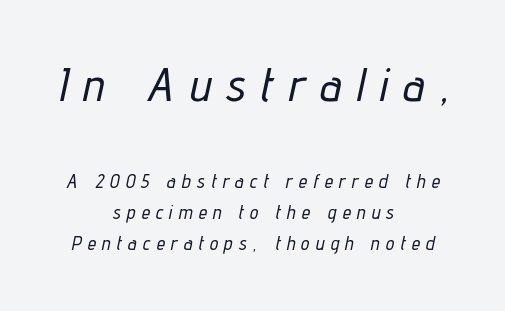
Q: Is the text italic (slanted)? A: Yes, it leans right by about 12 degrees.
Q: Is the text underlined? A: No.
Q: How is the paragraph aligned? A: Centered.
Q: Is the spacing between letters normal or unusually wide? A: Unusually wide.
Q: Is the spacing between lines tight, normal or loose? A: Normal.
Q: Which block of text is set in a larger size, the first (top) or the second (bottom)? A: The first (top) one.
Q: Width (condensed, normal, or wide)? A: Condensed.
Q: Stroke contrast? A: Low.
Q: x-height? A: Medium.
Q: Monospaced? A: No.
